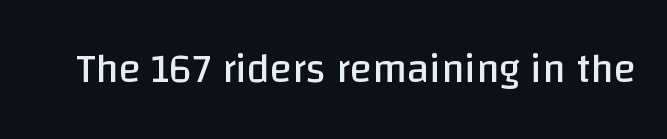
{"serif": "no", "italic": "no", "bold": "no", "weight": "regular", "width": "normal", "stroke_contrast": "low", "x_height": "large", "monospaced": "no", "underline": "no", "letter_spacing": "normal", "letter_spacing_em": 0.0, "glyph_px": 41}
